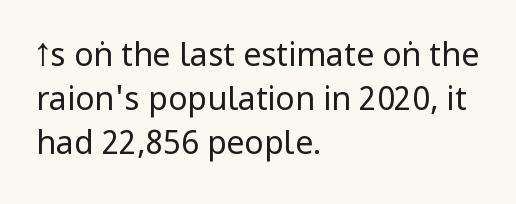
The image shows 32 px regular-weight, condensed sans-serif type, upright; set left-aligned, normal line spacing (1.37x), normal letter spacing, not underlined; low stroke contrast and a large x-height.
